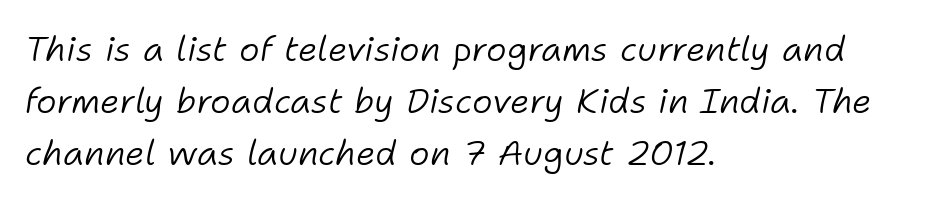
{"italic": "yes", "lean": "right", "slant_degrees": 11, "bold": "no", "weight": "light", "width": "normal", "stroke_contrast": "low", "x_height": "medium", "monospaced": "no", "underline": "no", "align": "left", "line_spacing": "normal", "line_spacing_ratio": 1.49, "letter_spacing": "normal", "letter_spacing_em": 0.0, "glyph_px": 35}
